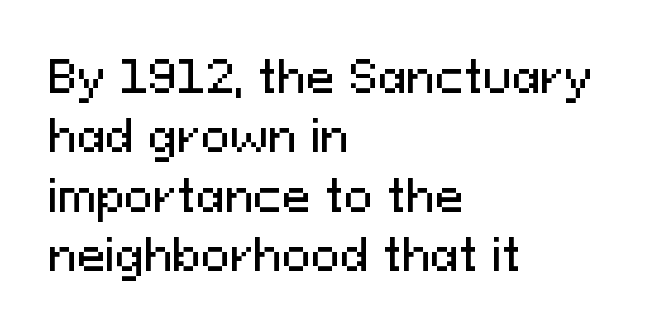
Q: Is the text italic (slanted)? A: No, it is upright.
Q: Is the typeface a serif or a sans-serif typeface? A: Sans-serif.
Q: Is the text underlined? A: No.
Q: How is the paragraph aligned? A: Left-aligned.
Q: Is the spacing between letters normal or unusually wide? A: Normal.
Q: Is the spacing between lines tight, normal or loose? A: Normal.
Q: Width (condensed, normal, or wide)? A: Normal.
Q: Stroke contrast? A: Medium.
Q: x-height? A: Medium.
Q: Monospaced? A: No.
